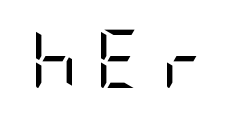
{"serif": "no", "italic": "no", "bold": "no", "weight": "regular", "width": "condensed", "stroke_contrast": "low", "x_height": "large", "underline": "no", "letter_spacing": "wide", "letter_spacing_em": 0.31, "glyph_px": 58}
